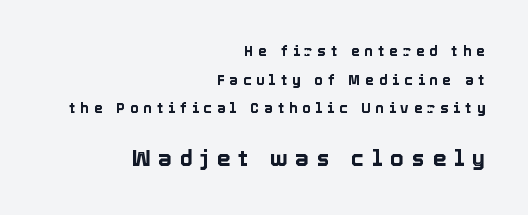
Q: Is the text italic (slanted)? A: No, it is upright.
Q: Is the text underlined? A: No.
Q: How is the paragraph aligned? A: Right-aligned.
Q: Is the spacing between letters normal or unusually wide? A: Unusually wide.
Q: Is the spacing between lines tight, normal or loose? A: Loose.
Q: Which block of text is set in a larger size, the first (top) or the second (bottom)? A: The second (bottom) one.
